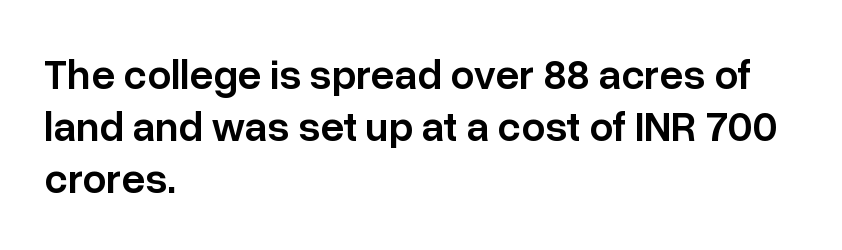
The image shows 42 px semibold sans-serif type, upright; set left-aligned, line spacing 1.24x, normal letter spacing, not underlined; low stroke contrast and a medium x-height.
